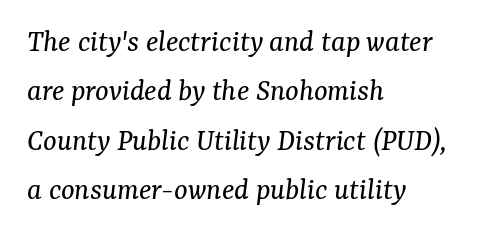
{"serif": "yes", "italic": "yes", "lean": "right", "slant_degrees": 7, "bold": "no", "weight": "regular", "width": "normal", "stroke_contrast": "medium", "x_height": "medium", "monospaced": "no", "underline": "no", "align": "left", "line_spacing": "normal", "line_spacing_ratio": 1.54, "letter_spacing": "normal", "letter_spacing_em": 0.0, "glyph_px": 32}
